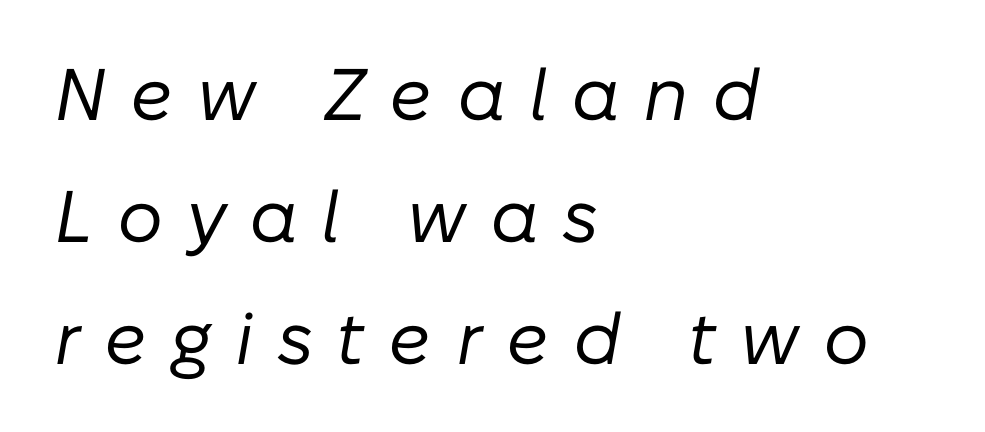
Loose tracking; the words dissolve into strings of separated letters. The lines in this sample share a left origin and differ only in where they stop. Proportional: the letters do not fall into vertical columns. The passage shown is not underscored anywhere. Slant detected: the letters are inclined. The weight tops out at a normal text grade.
